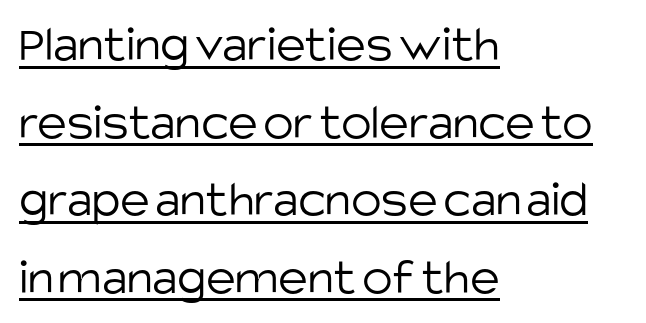
No feet cap the strokes, marking this as sans-serif type. Proportional: the letters do not fall into vertical columns. The letterforms sit shoulder to shoulder at normal distance. Every character sits straight up, as roman type does. Whoever set this chose a conventional vertical rhythm.
